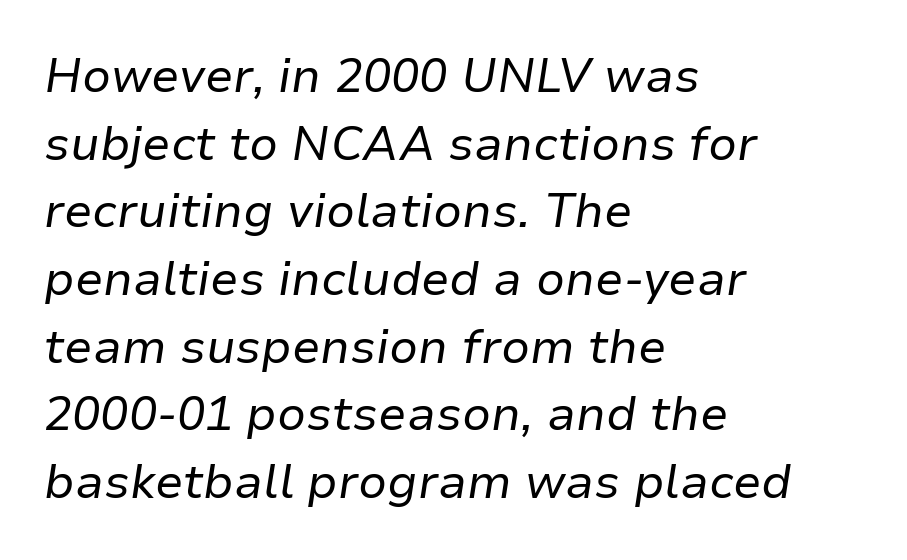
Note the varied advance widths — an 'i' is clearly narrower than an 'm'. Evenly set lines give the paragraph a standard silhouette. This sample is left-justified, so line endings fall wherever the words run out. The strokes carry an ordinary text weight at most.
